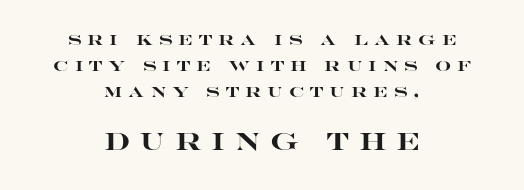
These lines stack symmetrically, like a column narrowing and widening about its center. Rule under the text: the space is simply empty. Look at the tracking — it's clearly loosened, letters drifting apart. This sample uses an upright cut, with every glyph sitting square on the baseline. Two sizes are in play, and the larger belongs to the second block. The characters look thick and weighty, a clear bold.
